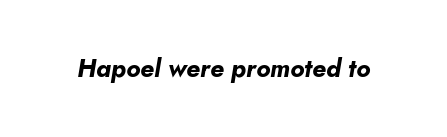
Compared with typical body copy, the letter spacing here is the same. Underlining? Definitely not there. A dark, heavy texture on the line: the type is bold. Slant detected: the letters are inclined.
